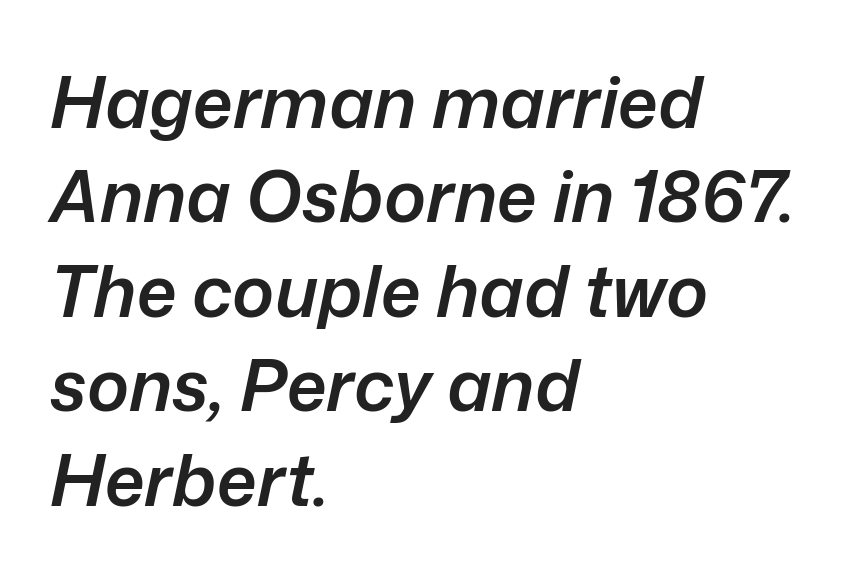
Q: Is the text bold? A: Semi-bold.
Q: Is the text italic (slanted)? A: Yes, it leans right by about 12 degrees.
Q: Is the text underlined? A: No.
Q: How is the paragraph aligned? A: Left-aligned.
Q: Is the spacing between letters normal or unusually wide? A: Normal.
Q: Is the spacing between lines tight, normal or loose? A: Normal.
Q: Width (condensed, normal, or wide)? A: Normal.
Q: Stroke contrast? A: Low.
Q: x-height? A: Medium.
Q: Monospaced? A: No.
